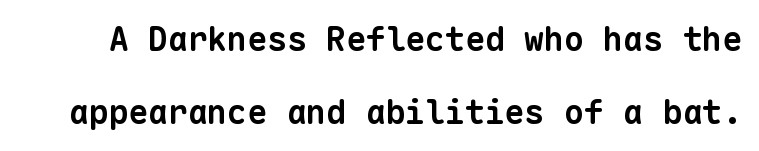
{"serif": "no", "bold": "yes", "weight": "bold", "width": "normal", "stroke_contrast": "low", "x_height": "medium", "monospaced": "yes", "underline": "no", "line_spacing": "loose", "line_spacing_ratio": 2.2, "letter_spacing": "normal", "letter_spacing_em": 0.0, "glyph_px": 33}
